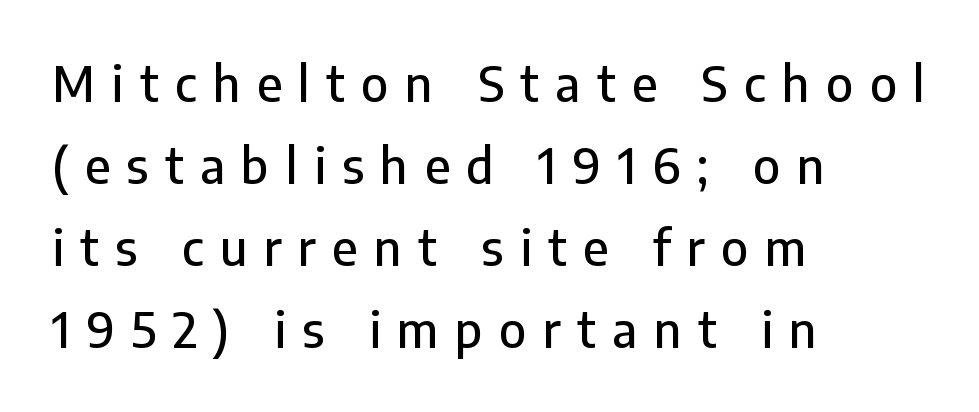
The lines are quadded left. Do the letters lean? They stand straight. The text was rendered using a sans face with plain stroke endings. How are the letters spaced? Widely, with obvious added tracking.
